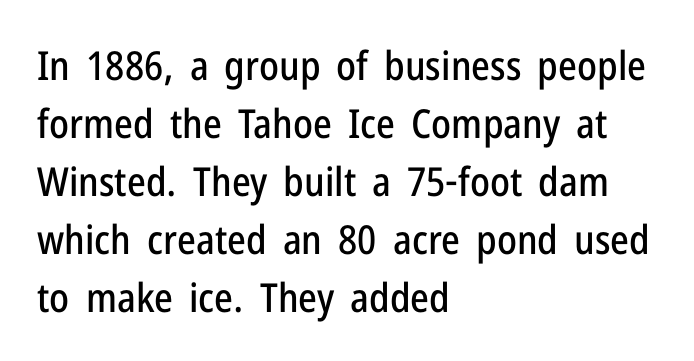
This sample keeps an unexceptional amount of space between lines. A typesetter would call this proportional, since set widths differ per character. Casual observation: everything's shoved over to the left. Serifs: no, the terminals of the letterforms are clean. No extra tracking has been applied to these lines.
